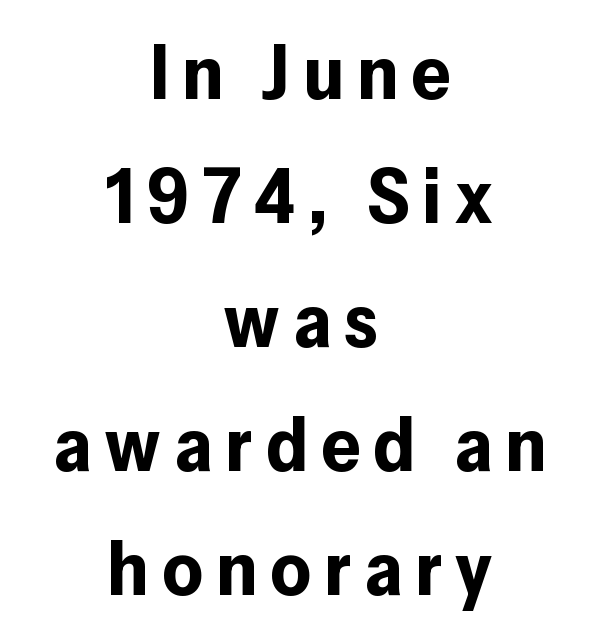
Q: Is the text bold? A: Yes.
Q: Is the text italic (slanted)? A: No, it is upright.
Q: Is the typeface a serif or a sans-serif typeface? A: Sans-serif.
Q: Is the text underlined? A: No.
Q: How is the paragraph aligned? A: Centered.
Q: Is the spacing between lines tight, normal or loose? A: Normal.
Q: Width (condensed, normal, or wide)? A: Normal.
Q: Stroke contrast? A: Low.
Q: x-height? A: Medium.
Q: Monospaced? A: No.
